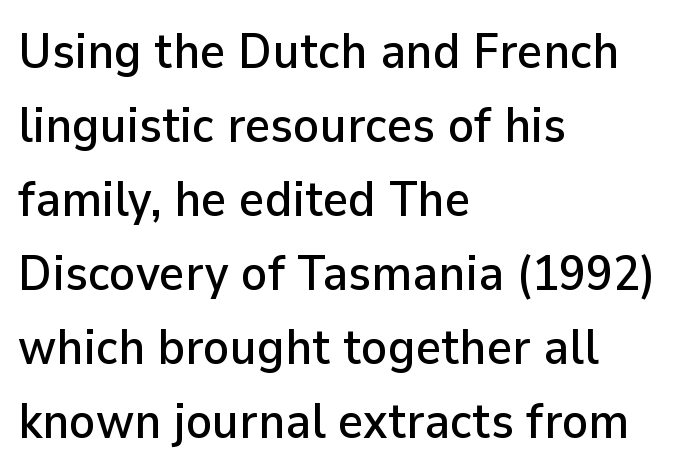
The image shows 49 px sans-serif type, upright; set left-aligned, normal line spacing (1.51x), normal letter spacing, not underlined; low stroke contrast and a medium x-height.
